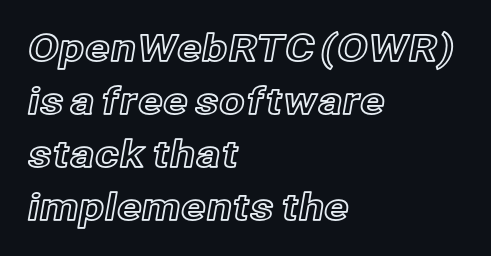
Does extra space separate the letters? No, they use regular spacing. The strip under each line holds only bare page. Each letter keeps its own natural width here, so spacing adapts to shape. If you measured baseline to baseline, you'd find a middling distance. Visually the block forms a straight wall on the left and a jagged coastline on the right.
